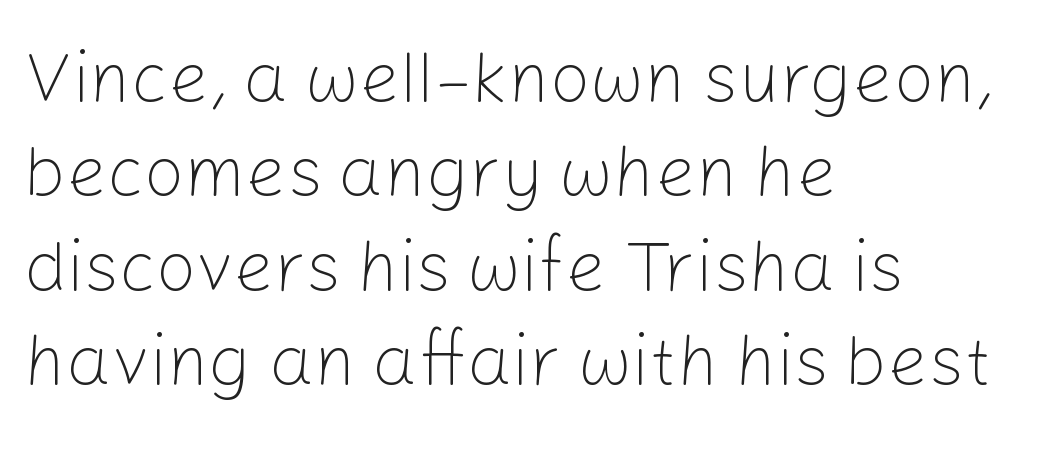
Q: Is the text bold? A: No.
Q: Is the text italic (slanted)? A: No, it is upright.
Q: Is the typeface a serif or a sans-serif typeface? A: Sans-serif.
Q: Is the text underlined? A: No.
Q: How is the paragraph aligned? A: Left-aligned.
Q: Is the spacing between letters normal or unusually wide? A: Normal.
Q: Is the spacing between lines tight, normal or loose? A: Normal.
Q: Width (condensed, normal, or wide)? A: Normal.
Q: Stroke contrast? A: Low.
Q: x-height? A: Medium.
Q: Monospaced? A: No.
